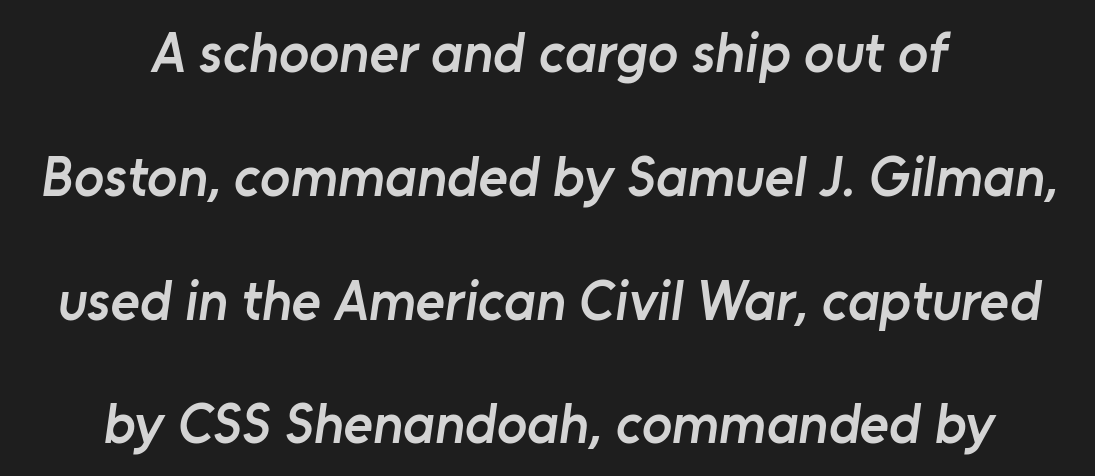
A clean baseline with only descenders dipping below it. This rendering employs a face without finishing strokes, i.e., a sans-serif. Default kerning and tracking; the words read as compact shapes. Do the characters align in a grid? No, the font is proportional. Does the copy run flush right? No — it is centered line by line. Semibold letterforms, between regular and bold.
